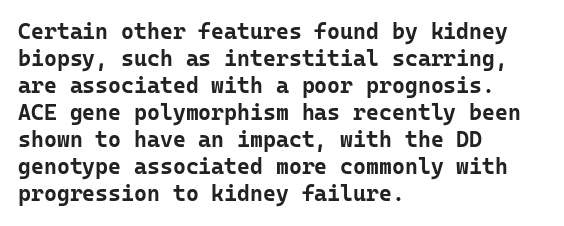
The setting favours the left margin, as ordinary paragraphs usually do. The strip under each line holds only bare page. Every letter is thick-stroked: bold, no question. In terms of posture, this sample is upright. Is the letter spacing exaggerated? No — it looks like the ordinary default.
